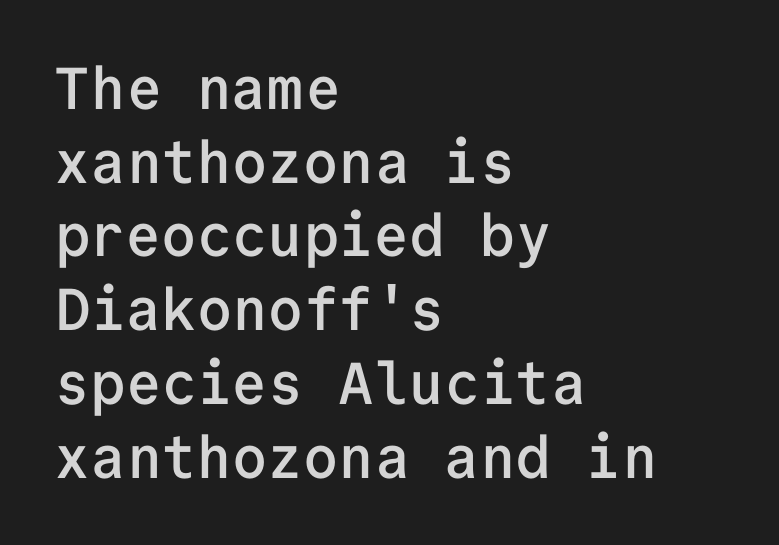
The image shows 59 px semibold sans-serif type, upright, monospaced; set left-aligned, normal line spacing (1.25x), normal letter spacing, not underlined; low stroke contrast and a medium x-height.
